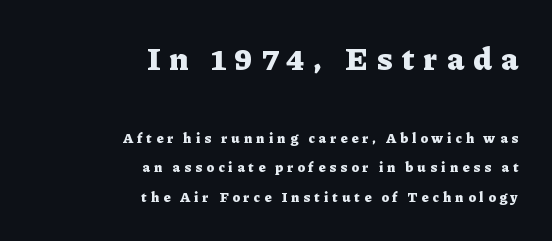
{"serif": "yes", "italic": "no", "bold": "yes", "weight": "heavy", "width": "normal", "stroke_contrast": "low", "x_height": "medium", "monospaced": "no", "underline": "no", "align": "right", "line_spacing": "loose", "line_spacing_ratio": 2.1, "letter_spacing": "wide", "letter_spacing_em": 0.3, "larger_block": "first", "size_ratio": 2.29, "glyph_px": 32}
